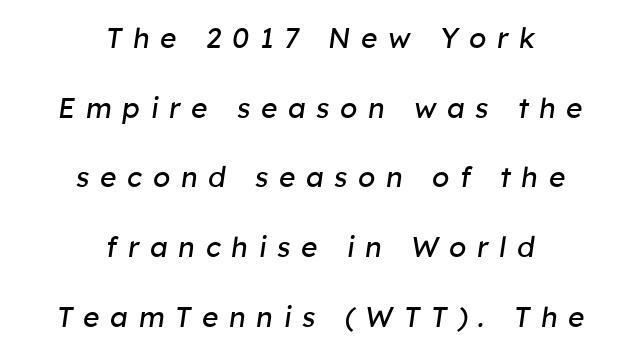
{"italic": "yes", "lean": "right", "slant_degrees": 8, "bold": "no", "weight": "regular", "width": "normal", "stroke_contrast": "low", "x_height": "medium", "monospaced": "no", "underline": "no", "align": "center", "line_spacing": "loose", "line_spacing_ratio": 2.49, "letter_spacing": "wide", "letter_spacing_em": 0.38, "glyph_px": 28}
